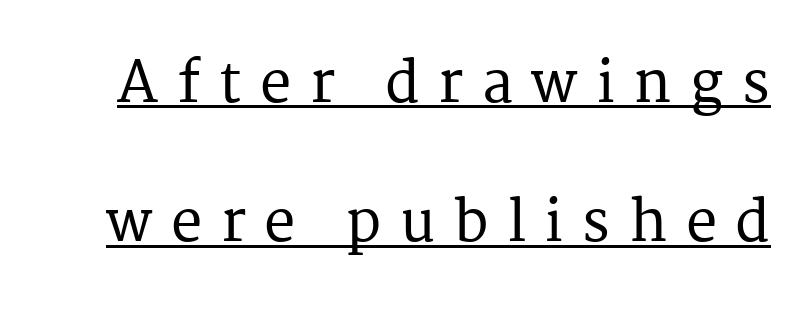
The image shows 56 px serif type, upright; set loose line spacing (2.49x), unusually wide letter spacing (+0.33 em), underlined; medium stroke contrast and a medium x-height.
